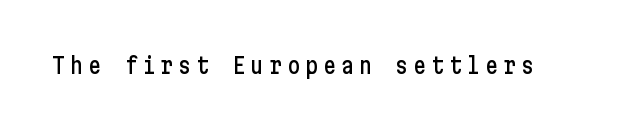
Q: Is the text italic (slanted)? A: No, it is upright.
Q: Is the text underlined? A: No.
Q: Is the spacing between letters normal or unusually wide? A: Unusually wide.
